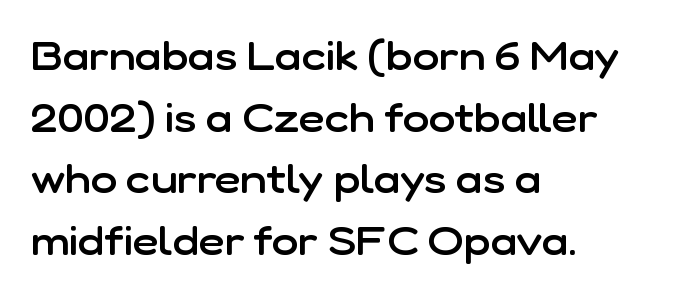
{"serif": "no", "italic": "no", "bold": "semi", "weight": "semibold", "width": "normal", "stroke_contrast": "low", "x_height": "medium", "monospaced": "no", "underline": "no", "align": "left", "line_spacing": "normal", "line_spacing_ratio": 1.54, "letter_spacing": "normal", "letter_spacing_em": 0.0, "glyph_px": 40}
